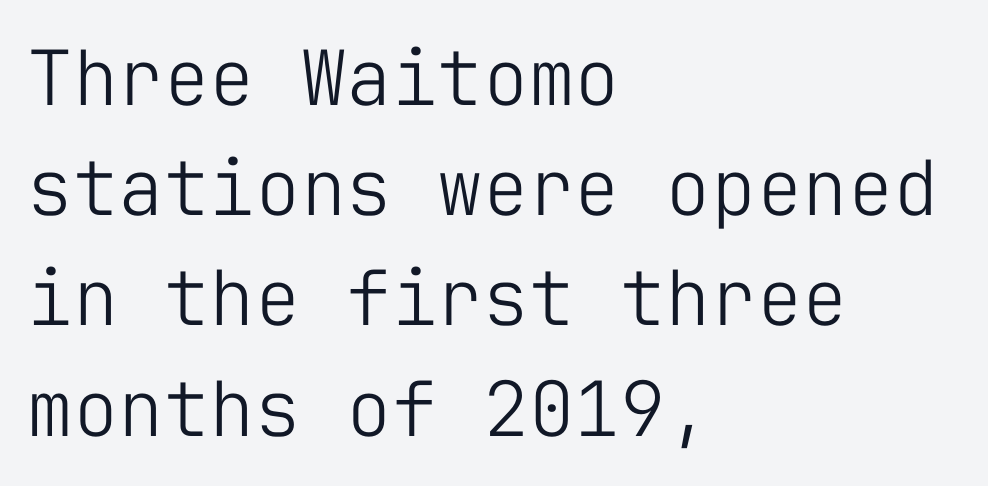
Think of a typewriter: that constant character pitch is what you see here. Underlining? Definitely not there. Glyph-to-glyph distance matches everyday printed text. Each stroke keeps to a modest, everyday thickness or less. Does the leading feel generous? No, just average.
